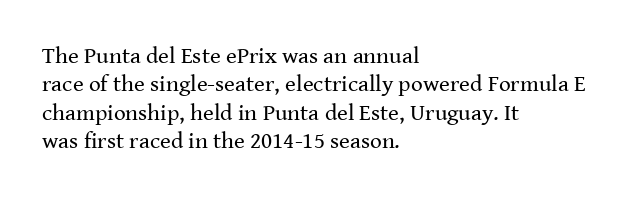
{"italic": "no", "bold": "no", "underline": "no", "align": "left", "line_spacing_ratio": 1.23, "letter_spacing": "normal", "letter_spacing_em": 0.0, "glyph_px": 23}
